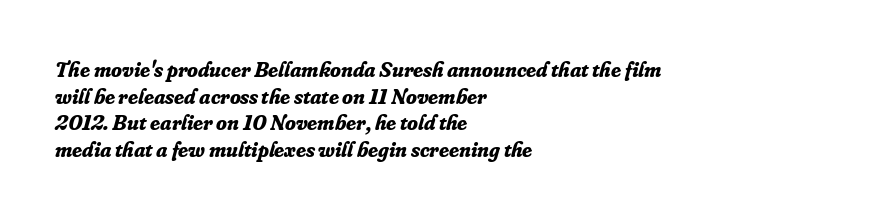
{"italic": "yes", "lean": "right", "slant_degrees": 16, "bold": "yes", "underline": "no", "align": "left", "line_spacing_ratio": 1.21, "letter_spacing": "normal", "letter_spacing_em": 0.0, "glyph_px": 22}
